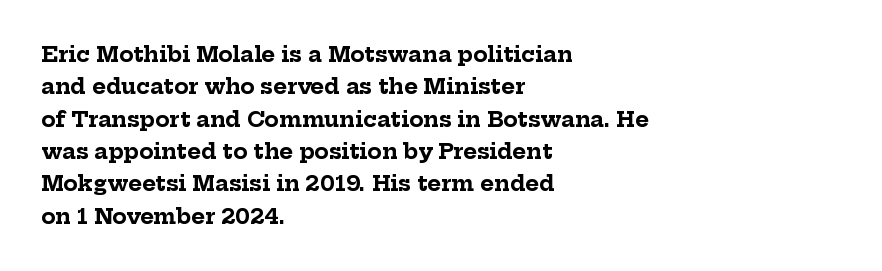
{"italic": "no", "bold": "yes", "underline": "no", "align": "left", "line_spacing": "normal", "line_spacing_ratio": 1.54, "letter_spacing": "normal", "letter_spacing_em": 0.0, "glyph_px": 21}
